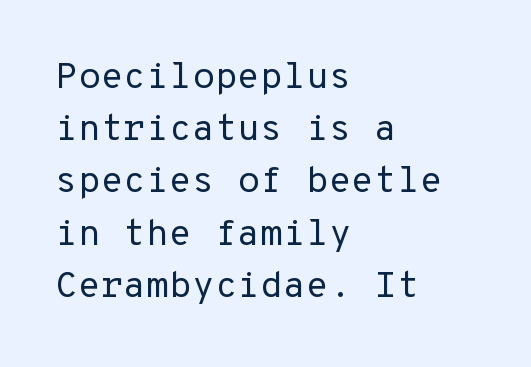
Look at the bottom of the vertical strokes: they stop flat, with no serifs. In terms of posture, this sample is upright. The words here are not underlined. Is there much room between lines? A standard amount, neither cramped nor airy.
